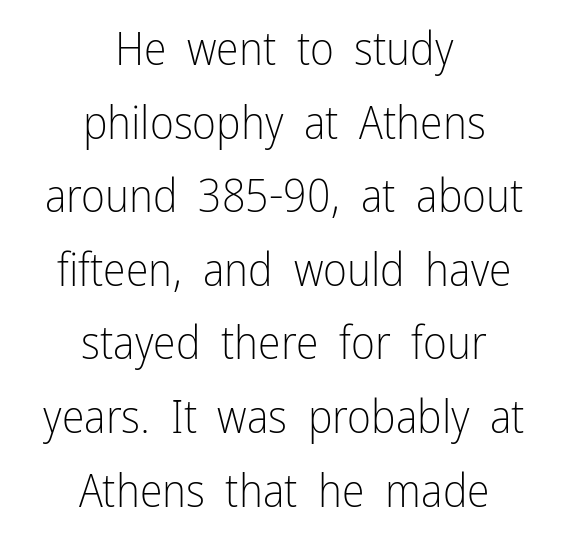
Q: Is the text bold? A: No.
Q: Is the text italic (slanted)? A: No, it is upright.
Q: Is the typeface a serif or a sans-serif typeface? A: Sans-serif.
Q: Is the text underlined? A: No.
Q: How is the paragraph aligned? A: Centered.
Q: Is the spacing between letters normal or unusually wide? A: Normal.
Q: Is the spacing between lines tight, normal or loose? A: Normal.
Q: Width (condensed, normal, or wide)? A: Condensed.
Q: Stroke contrast? A: Low.
Q: x-height? A: Medium.
Q: Monospaced? A: No.
